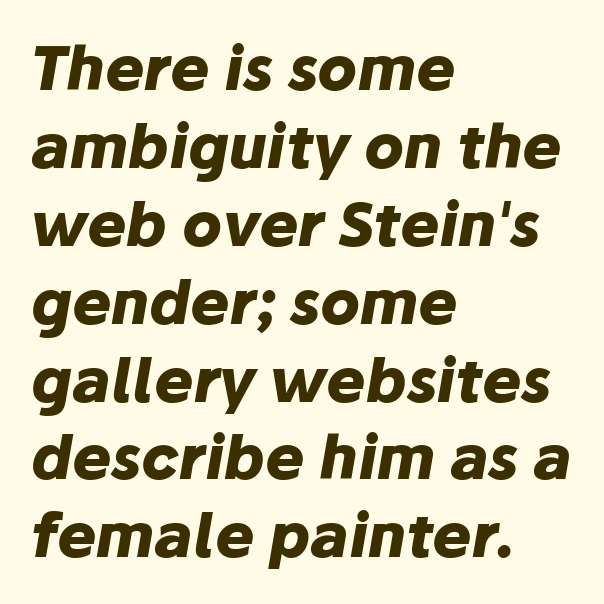
A typesetter would call this proportional, since set widths differ per character. This sample uses an oblique cut, with every glyph tilted off the vertical. Standard letterfit; no display-style spreading of the glyphs. A typesetter would call this leading conventional body-copy spacing.
